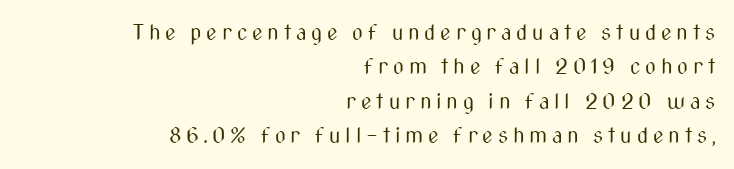
The image shows 21 px text type, upright; set right-aligned, normal line spacing (1.64x), unusually wide letter spacing (+0.23 em), not underlined.
